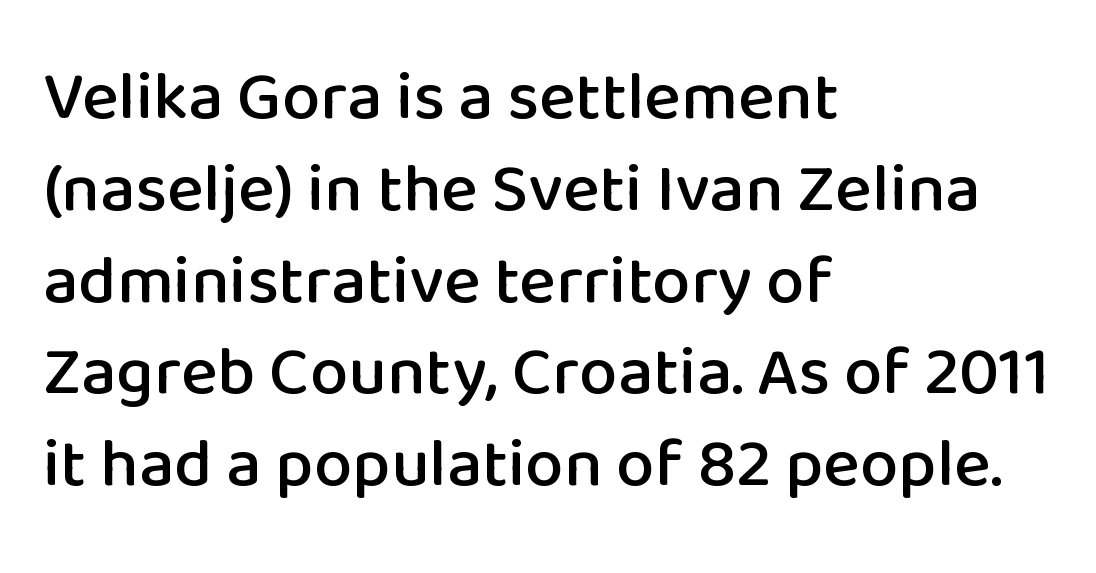
In terms of posture, this sample is upright. Each new line begins a customary step beneath the previous one. The rendering shows plain stroke endings on the letterforms — a sans-serif design. The letters advance in unequal steps, a hallmark of proportional type.
